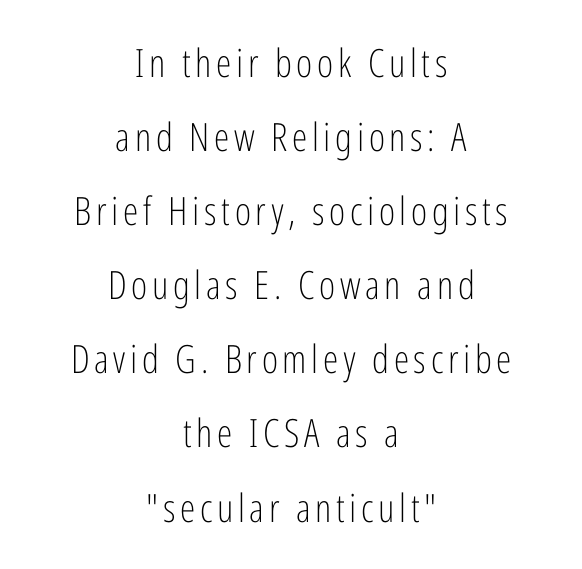
Q: Is the text bold? A: No.
Q: Is the text italic (slanted)? A: No, it is upright.
Q: Is the typeface a serif or a sans-serif typeface? A: Sans-serif.
Q: Is the text underlined? A: No.
Q: How is the paragraph aligned? A: Centered.
Q: Is the spacing between lines tight, normal or loose? A: Loose.
Q: Width (condensed, normal, or wide)? A: Condensed.
Q: Stroke contrast? A: Low.
Q: x-height? A: Medium.
Q: Monospaced? A: No.
